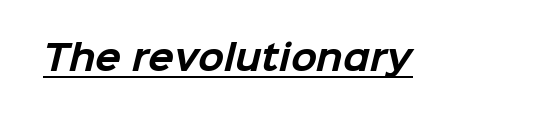
{"serif": "no", "bold": "yes", "weight": "bold", "width": "normal", "stroke_contrast": "low", "x_height": "medium", "monospaced": "no", "underline": "yes", "letter_spacing": "normal", "letter_spacing_em": 0.0, "glyph_px": 34}
